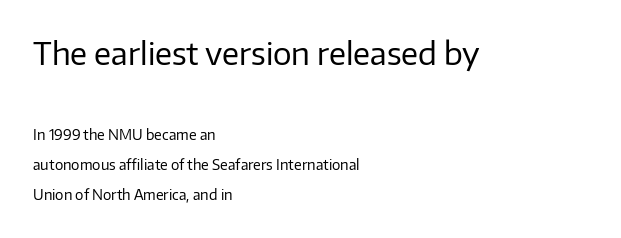
The image shows 31 px regular-weight sans-serif type, upright; set left-aligned, loose line spacing (2.16x), normal letter spacing, not underlined; the first (top) block is 2.21x larger; low stroke contrast and a medium x-height.
